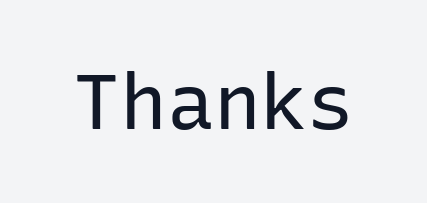
Q: Is the text bold? A: No.
Q: Is the text italic (slanted)? A: No, it is upright.
Q: Is the typeface a serif or a sans-serif typeface? A: Sans-serif.
Q: Is the text underlined? A: No.
Q: Is the spacing between letters normal or unusually wide? A: Normal.
Q: Width (condensed, normal, or wide)? A: Normal.
Q: Stroke contrast? A: Low.
Q: x-height? A: Medium.
Q: Monospaced? A: Yes.
